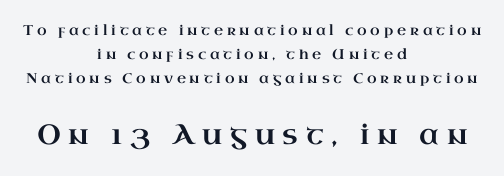
Q: Is the text italic (slanted)? A: No, it is upright.
Q: Is the typeface a serif or a sans-serif typeface? A: Serif.
Q: Is the text underlined? A: No.
Q: How is the paragraph aligned? A: Centered.
Q: Is the spacing between letters normal or unusually wide? A: Unusually wide.
Q: Which block of text is set in a larger size, the first (top) or the second (bottom)? A: The second (bottom) one.
Q: Width (condensed, normal, or wide)? A: Wide.
Q: Stroke contrast? A: High.
Q: x-height? A: Small.
Q: Monospaced? A: No.
